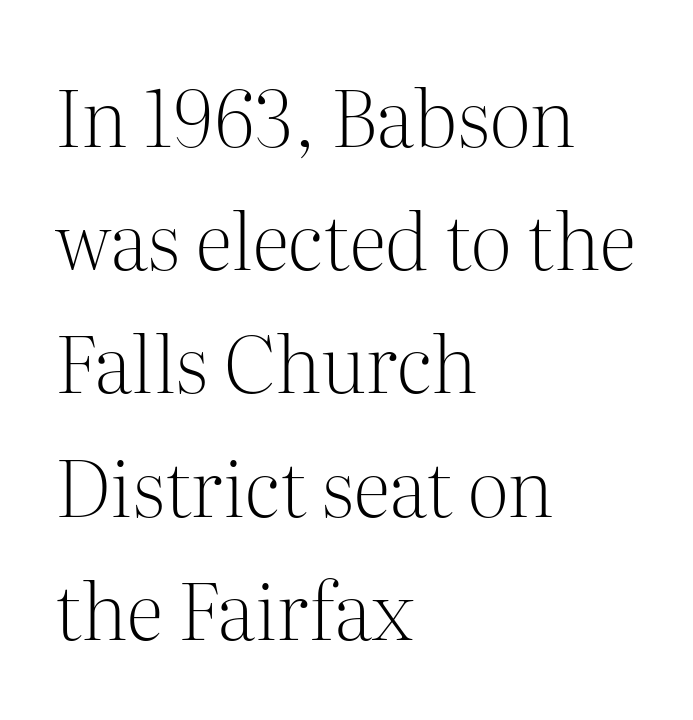
The image shows 78 px light serif type, upright; set left-aligned, normal line spacing (1.58x), normal letter spacing, not underlined; medium stroke contrast and a medium x-height.
